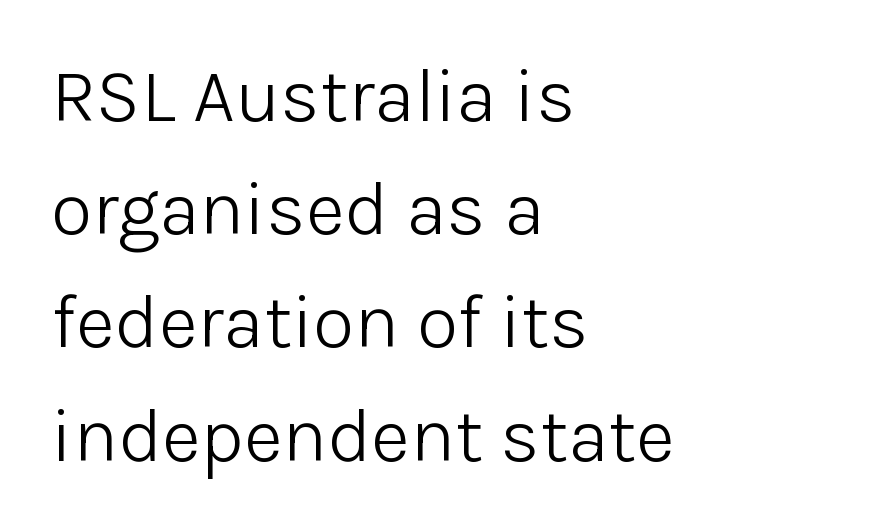
Q: Is the text bold? A: No.
Q: Is the text italic (slanted)? A: No, it is upright.
Q: Is the typeface a serif or a sans-serif typeface? A: Sans-serif.
Q: Is the text underlined? A: No.
Q: How is the paragraph aligned? A: Left-aligned.
Q: Is the spacing between letters normal or unusually wide? A: Normal.
Q: Is the spacing between lines tight, normal or loose? A: Normal.
Q: Width (condensed, normal, or wide)? A: Normal.
Q: Stroke contrast? A: Low.
Q: x-height? A: Medium.
Q: Monospaced? A: No.
